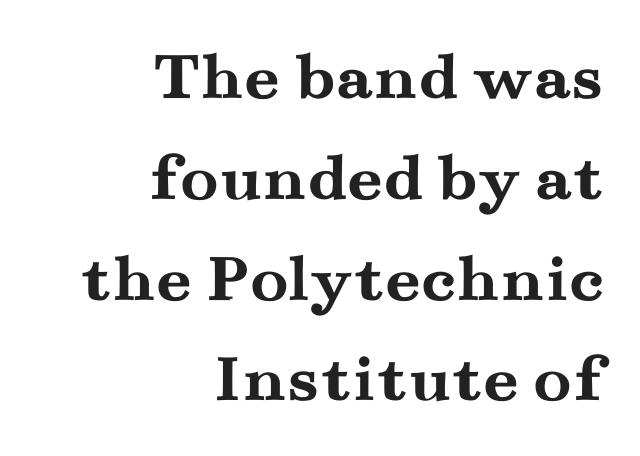
Q: Is the text bold? A: Yes.
Q: Is the text italic (slanted)? A: No, it is upright.
Q: Is the typeface a serif or a sans-serif typeface? A: Serif.
Q: Is the text underlined? A: No.
Q: How is the paragraph aligned? A: Right-aligned.
Q: Is the spacing between letters normal or unusually wide? A: Normal.
Q: Is the spacing between lines tight, normal or loose? A: Normal.
Q: Width (condensed, normal, or wide)? A: Wide.
Q: Stroke contrast? A: Medium.
Q: x-height? A: Small.
Q: Monospaced? A: No.
